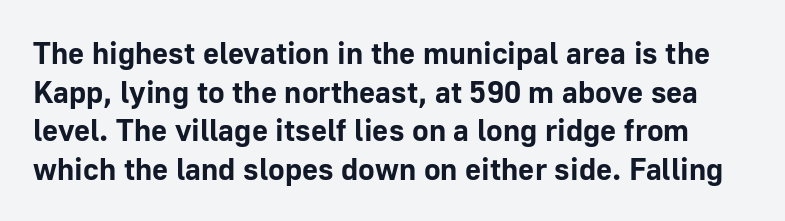
Is this a sans? Yes — the strokes have no serifs. The specimen omits any rule beneath the text block's lines. Varying glyph widths throughout — classic text-font behaviour. Designer's note — italics off, roman on. Caption: standard tracking, unaltered. Every letter is thick-stroked: bold, no question.
